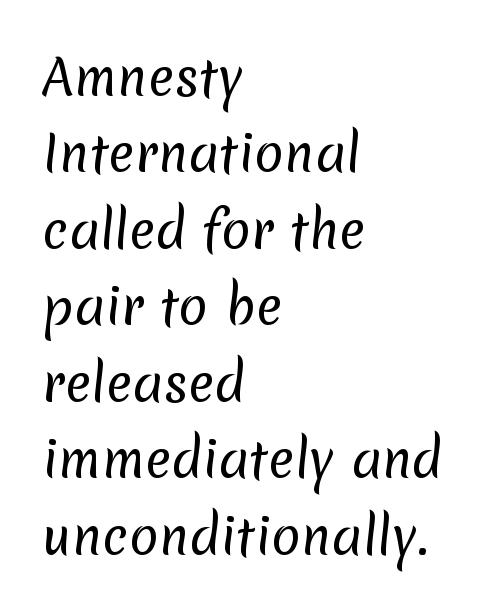
{"serif": "no", "bold": "no", "weight": "regular", "width": "normal", "stroke_contrast": "low", "x_height": "medium", "monospaced": "no", "underline": "no", "align": "left", "line_spacing": "normal", "line_spacing_ratio": 1.56, "letter_spacing": "normal", "letter_spacing_em": 0.0, "glyph_px": 49}
